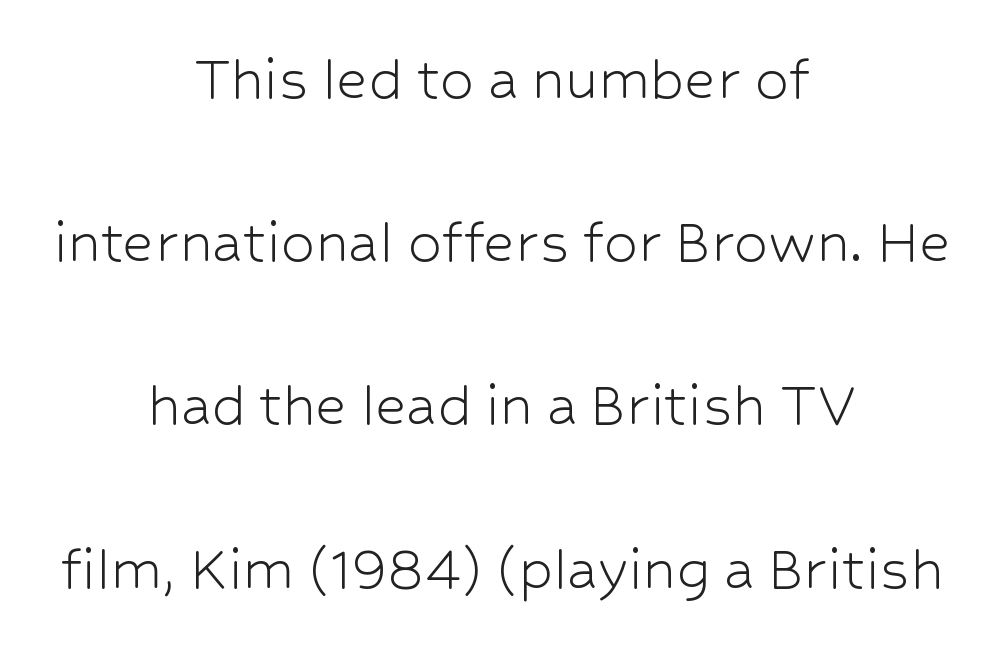
{"serif": "no", "italic": "no", "bold": "no", "weight": "light", "width": "normal", "stroke_contrast": "low", "x_height": "medium", "monospaced": "no", "underline": "no", "align": "center", "line_spacing": "loose", "line_spacing_ratio": 2.4, "letter_spacing": "normal", "letter_spacing_em": 0.0, "glyph_px": 68}
